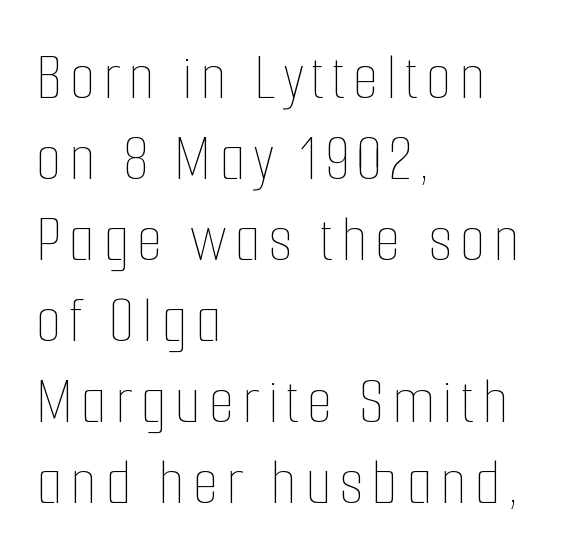
Every stem runs plumb, perpendicular to the baseline. Plain, unruled lines of type. Is the block centered? No — it sits flush against the left margin. This is not heavy type; no bold has been used.
